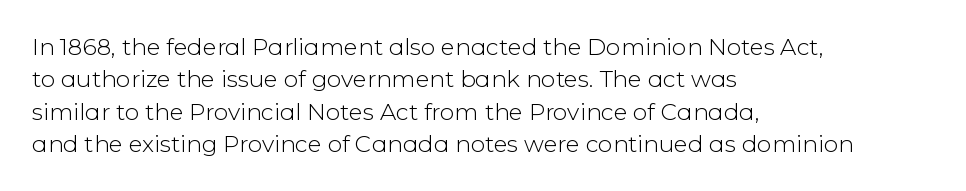
The image shows 23 px text type, upright; set left-aligned, normal line spacing (1.41x), normal letter spacing, not underlined.
